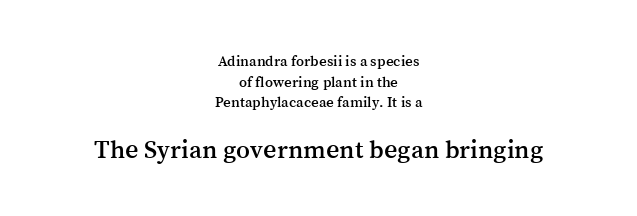
{"italic": "no", "underline": "no", "align": "center", "line_spacing": "normal", "line_spacing_ratio": 1.37, "letter_spacing": "normal", "letter_spacing_em": 0.0, "larger_block": "second", "size_ratio": 1.73, "glyph_px": 26}
